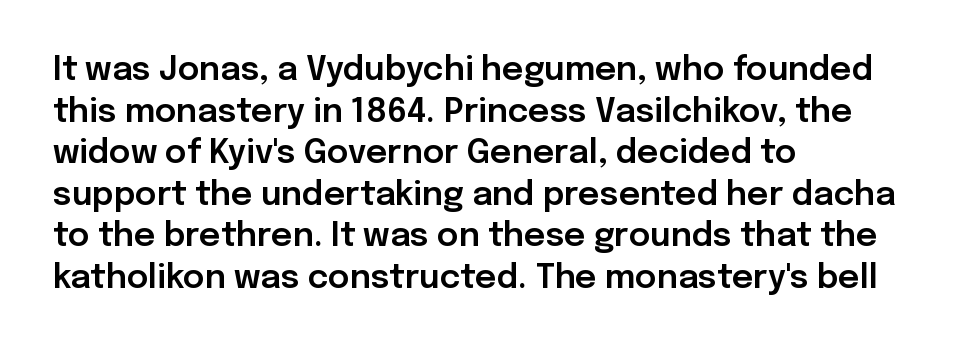
{"serif": "no", "italic": "no", "width": "normal", "stroke_contrast": "low", "x_height": "medium", "monospaced": "no", "underline": "no", "align": "left", "line_spacing": "normal", "line_spacing_ratio": 1.26, "letter_spacing": "normal", "letter_spacing_em": 0.0, "glyph_px": 33}
